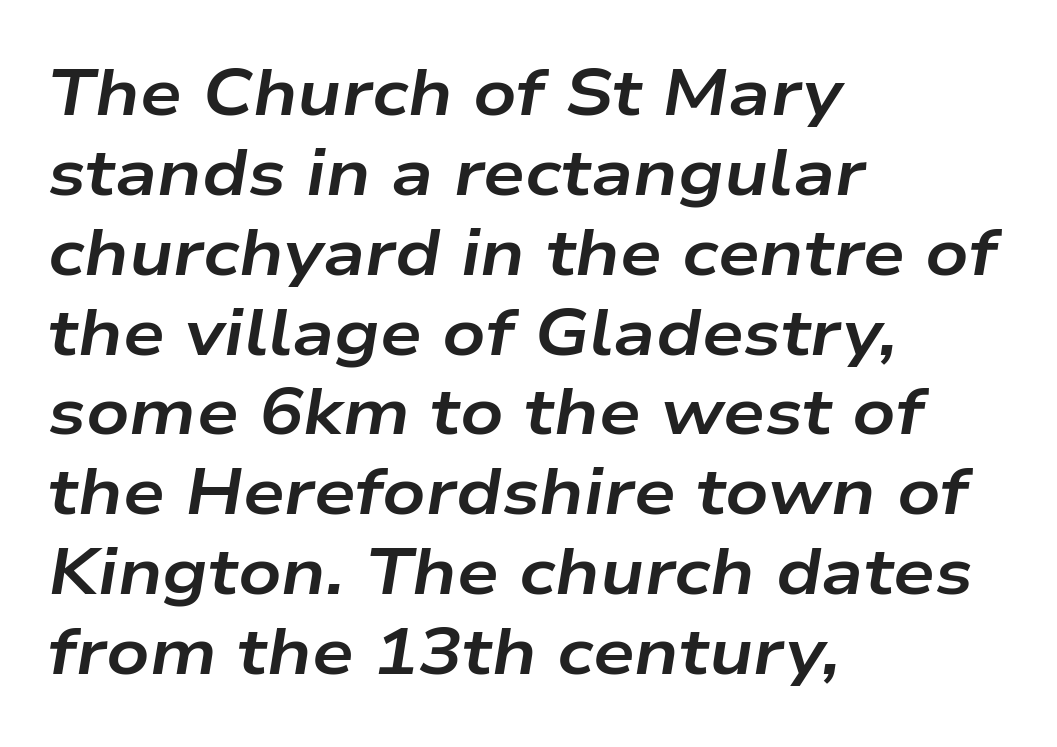
The face used here is proportionally spaced, like ordinary book or web type. Horizontally, the lines are justified to the leading edge only. The passage shown leans; its letterforms are oblique. No extra tracking has been applied to these lines.
